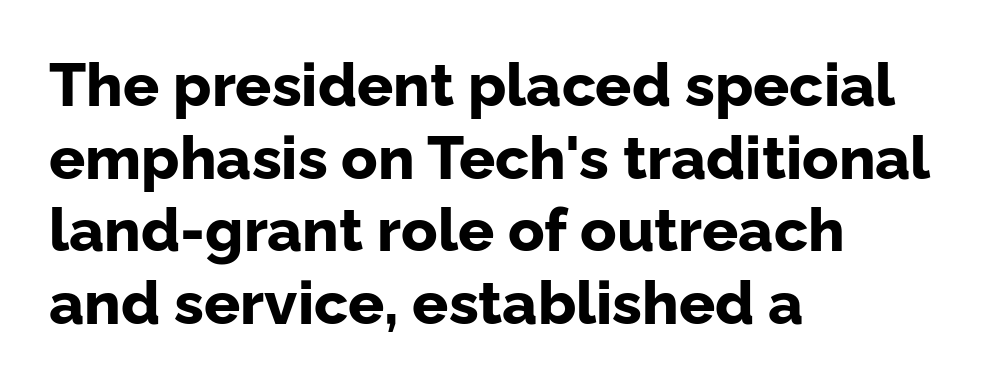
The image shows 60 px bold sans-serif type, upright; set left-aligned, line spacing 1.21x, normal letter spacing, not underlined; low stroke contrast and a medium x-height.
